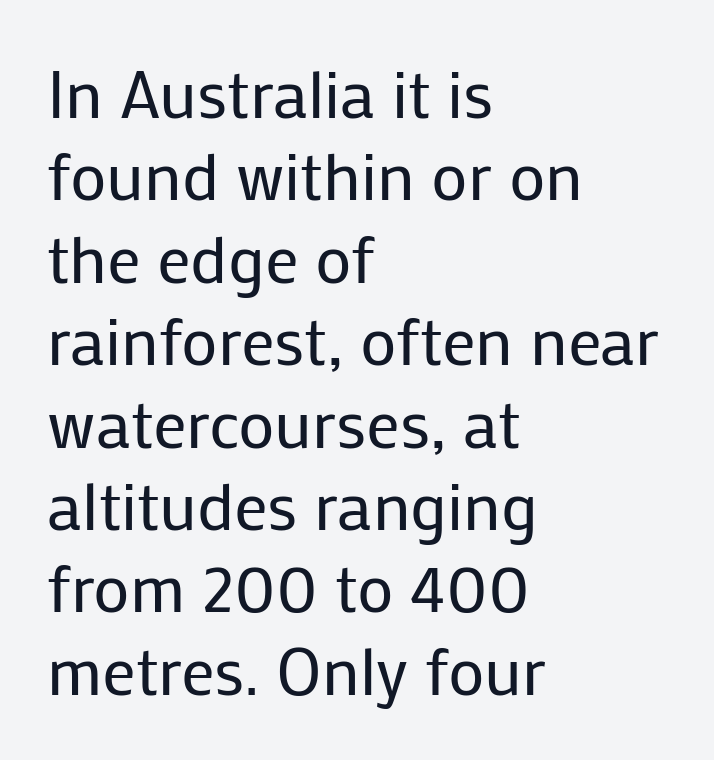
The image shows 67 px regular-weight sans-serif type, upright; set left-aligned, line spacing 1.23x, normal letter spacing, not underlined; low stroke contrast and a medium x-height.
